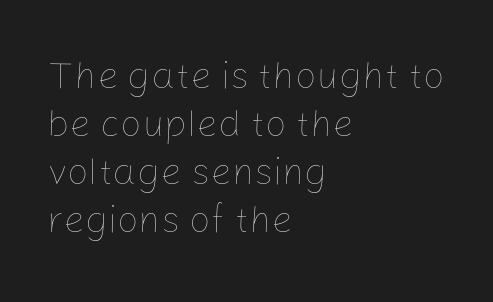
{"italic": "no", "bold": "no", "weight": "thin", "width": "normal", "stroke_contrast": "low", "x_height": "medium", "monospaced": "no", "underline": "no", "align": "left", "line_spacing": "normal", "line_spacing_ratio": 1.26, "letter_spacing": "normal", "letter_spacing_em": 0.0, "glyph_px": 38}
